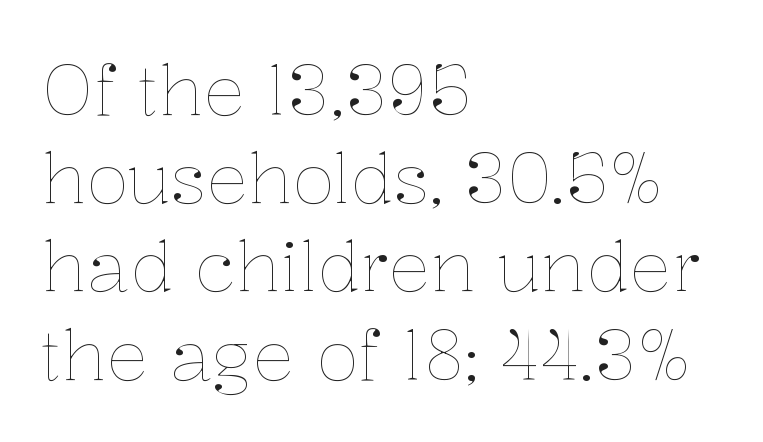
{"italic": "no", "bold": "no", "weight": "thin", "width": "normal", "stroke_contrast": "low", "x_height": "medium", "monospaced": "no", "underline": "no", "align": "left", "line_spacing": "normal", "line_spacing_ratio": 1.26, "letter_spacing": "normal", "letter_spacing_em": 0.0, "glyph_px": 70}
